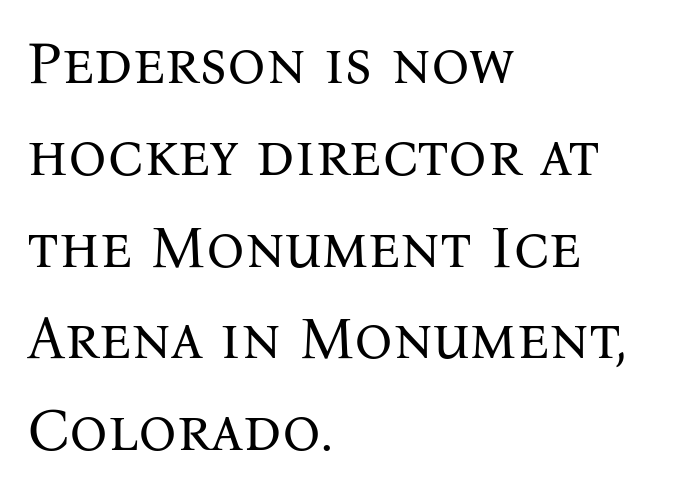
{"serif": "yes", "italic": "no", "bold": "no", "weight": "regular", "width": "normal", "stroke_contrast": "medium", "x_height": "medium", "monospaced": "no", "underline": "no", "align": "left", "line_spacing": "normal", "line_spacing_ratio": 1.53, "letter_spacing": "normal", "letter_spacing_em": 0.0, "glyph_px": 60}
